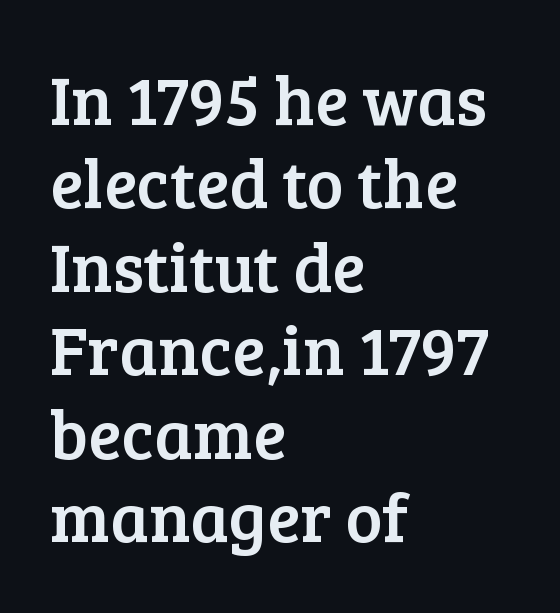
The specimen omits any rule beneath the text block's lines. These lines were composed using upright roman letters. The gaps between neighbouring characters are ordinary and unremarkable. Is this a fixed-width face? No — the glyphs have proportional, varying widths.
